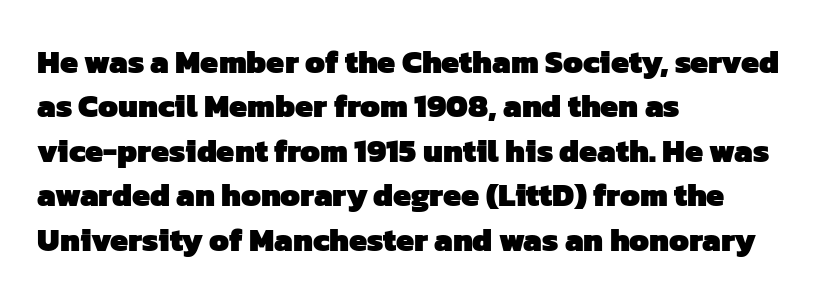
{"serif": "no", "bold": "yes", "weight": "heavy", "width": "normal", "stroke_contrast": "low", "x_height": "medium", "monospaced": "no", "underline": "no", "align": "left", "line_spacing": "normal", "line_spacing_ratio": 1.39, "letter_spacing": "normal", "letter_spacing_em": 0.0, "glyph_px": 32}
